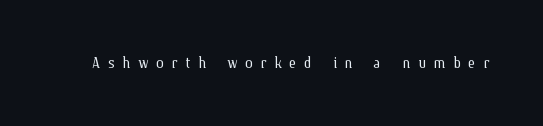
The specimen omits any rule beneath the text block's lines. The typesetting does not lean heavy: it is not bold. The line texture is sparse and dotted thanks to wide tracking. Nope, not italic — everything's standing straight.
